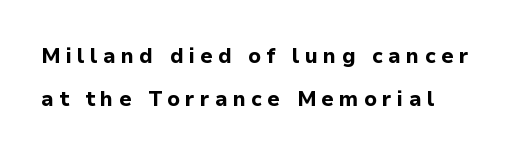
{"italic": "no", "bold": "yes", "underline": "no", "line_spacing": "loose", "line_spacing_ratio": 2.03, "letter_spacing": "wide", "letter_spacing_em": 0.25, "glyph_px": 21}
